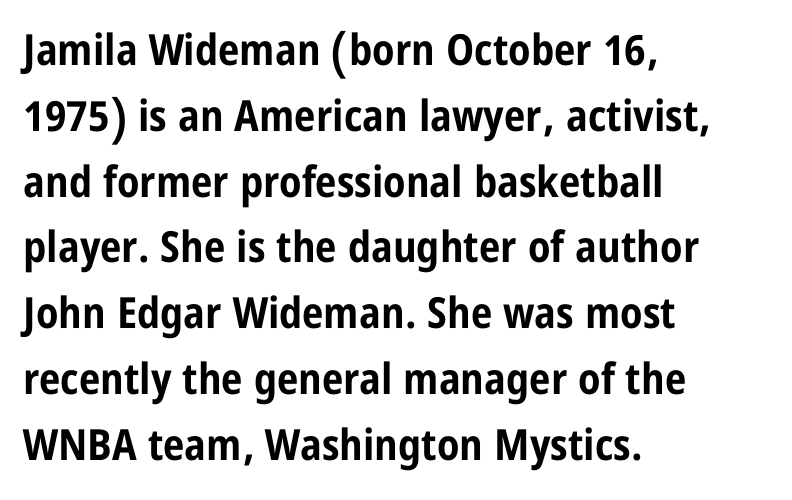
The image shows 43 px bold, condensed sans-serif type, upright; set left-aligned, normal line spacing (1.53x), normal letter spacing, not underlined; low stroke contrast and a large x-height.
